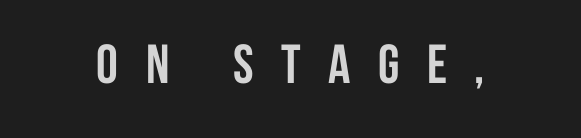
{"serif": "no", "italic": "no", "bold": "yes", "weight": "semibold", "width": "condensed", "stroke_contrast": "low", "x_height": "large", "monospaced": "no", "underline": "no", "letter_spacing": "wide", "letter_spacing_em": 0.5, "glyph_px": 55}
